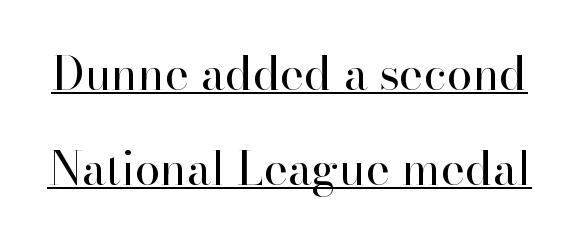
Q: Is the text bold? A: No.
Q: Is the text italic (slanted)? A: No, it is upright.
Q: Is the typeface a serif or a sans-serif typeface? A: Serif.
Q: Is the text underlined? A: Yes.
Q: Is the spacing between letters normal or unusually wide? A: Normal.
Q: Is the spacing between lines tight, normal or loose? A: Loose.
Q: Width (condensed, normal, or wide)? A: Normal.
Q: Stroke contrast? A: High.
Q: x-height? A: Small.
Q: Monospaced? A: No.
